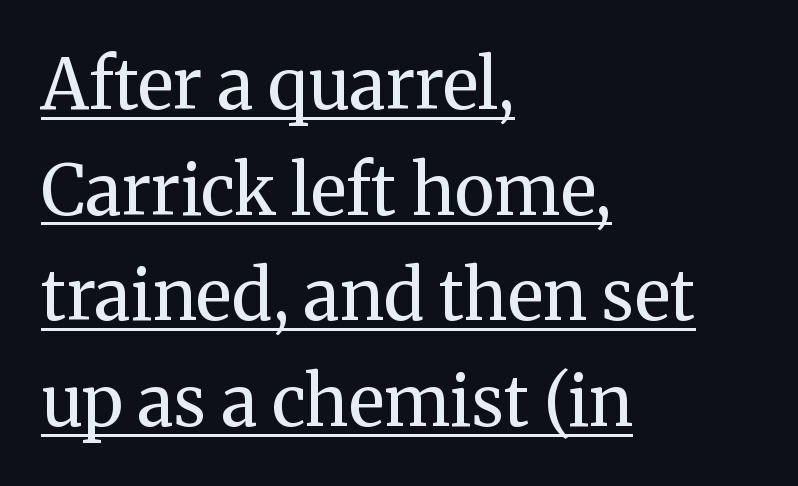
The image shows 69 px regular-weight serif type, upright; set left-aligned, normal line spacing (1.53x), normal letter spacing, underlined; medium stroke contrast and a medium x-height.
